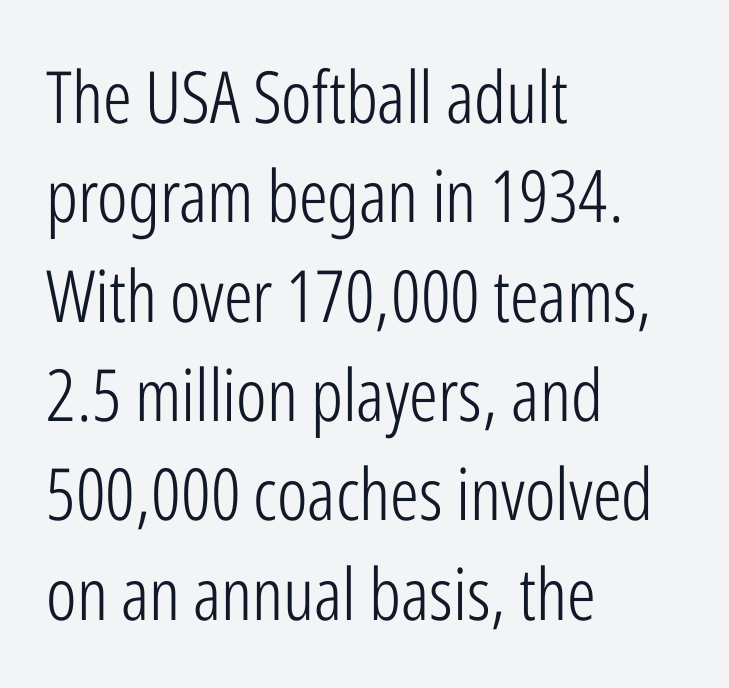
Q: Is the text bold? A: No.
Q: Is the text italic (slanted)? A: No, it is upright.
Q: Is the typeface a serif or a sans-serif typeface? A: Sans-serif.
Q: Is the text underlined? A: No.
Q: How is the paragraph aligned? A: Left-aligned.
Q: Is the spacing between letters normal or unusually wide? A: Normal.
Q: Is the spacing between lines tight, normal or loose? A: Normal.
Q: Width (condensed, normal, or wide)? A: Condensed.
Q: Stroke contrast? A: Low.
Q: x-height? A: Medium.
Q: Monospaced? A: No.
